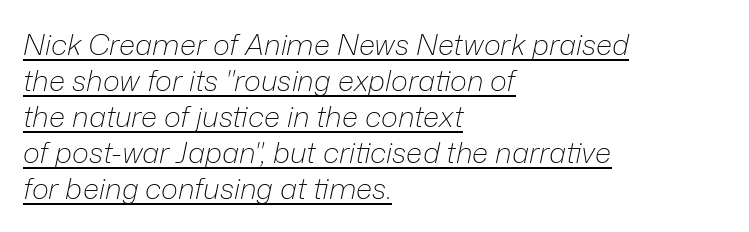
Q: Is the text bold? A: No.
Q: Is the text italic (slanted)? A: Yes, it leans right by about 12 degrees.
Q: Is the text underlined? A: Yes.
Q: How is the paragraph aligned? A: Left-aligned.
Q: Is the spacing between letters normal or unusually wide? A: Normal.
Q: Width (condensed, normal, or wide)? A: Normal.
Q: Stroke contrast? A: Low.
Q: x-height? A: Medium.
Q: Monospaced? A: No.
